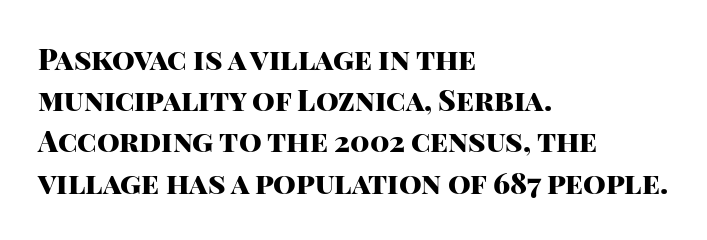
How are the letters spaced? Ordinarily, with no added tracking. Vertical spacing — default. Emphasis by weight is at full strength: bold. Every stem runs plumb, perpendicular to the baseline.
